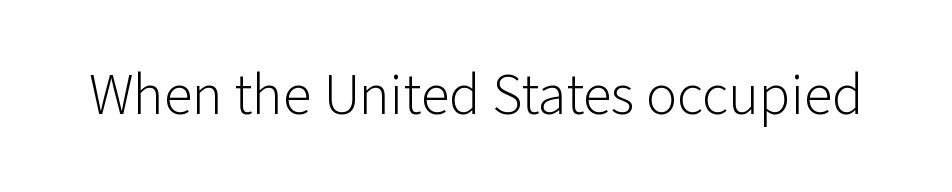
{"serif": "no", "italic": "no", "bold": "no", "weight": "light", "width": "normal", "stroke_contrast": "low", "x_height": "medium", "monospaced": "no", "underline": "no", "letter_spacing": "normal", "letter_spacing_em": 0.0, "glyph_px": 58}
